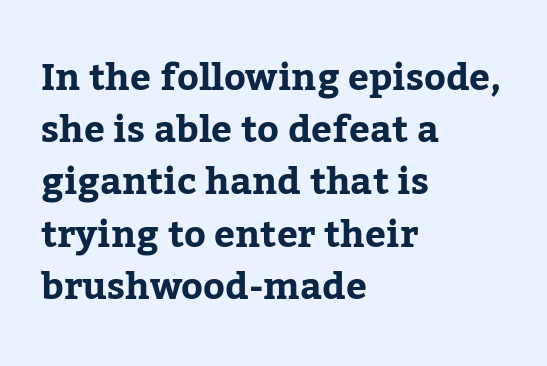
These lines keep a tight, regular rhythm from letter to letter. Clear beneath every line of the passage. Varying glyph widths throughout — classic text-font behaviour. Look at the bottom of the vertical strokes: they flare into serifs here.
